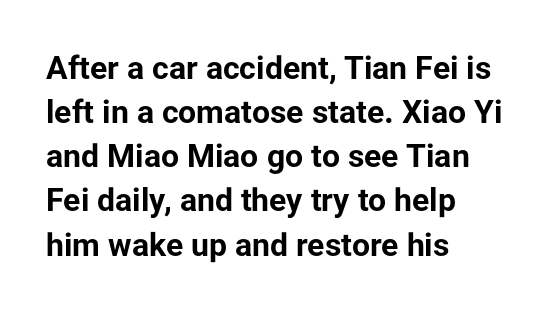
The line texture is even and compact thanks to regular tracking. Pretty heavy lettering here — definitely bold. These lines are rendered in a variable-pitch font. In terms of letterform style, serifs are entirely absent.
